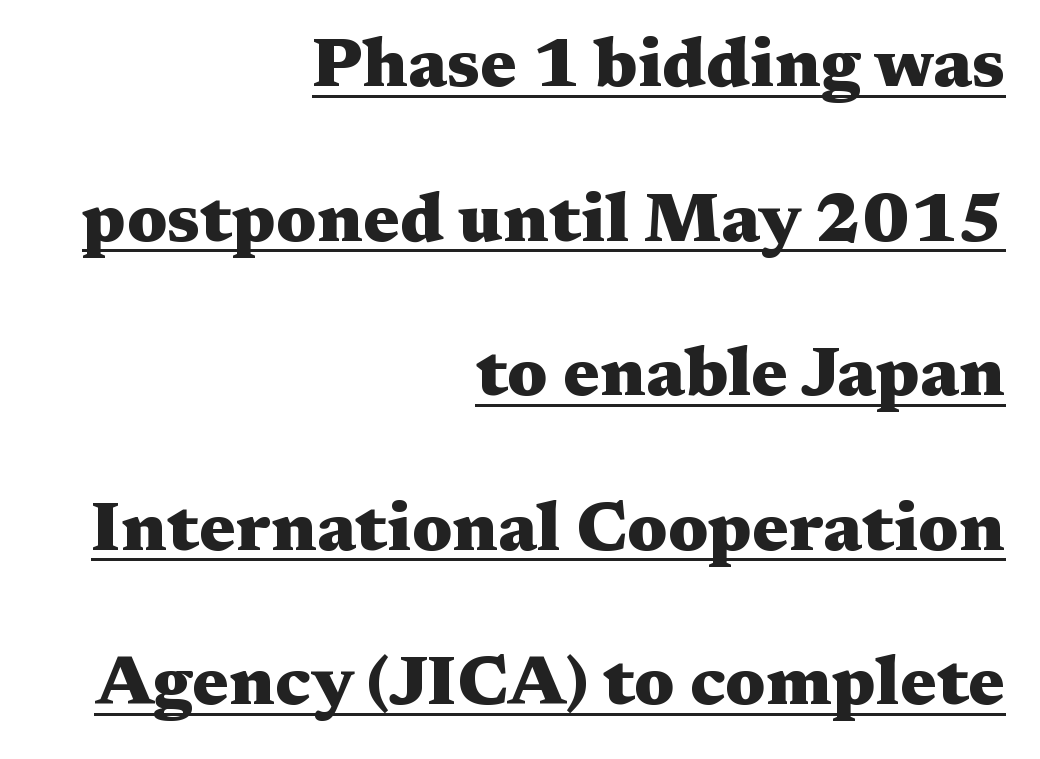
Q: Is the text bold? A: Yes.
Q: Is the text italic (slanted)? A: No, it is upright.
Q: Is the typeface a serif or a sans-serif typeface? A: Serif.
Q: Is the text underlined? A: Yes.
Q: How is the paragraph aligned? A: Right-aligned.
Q: Is the spacing between letters normal or unusually wide? A: Normal.
Q: Is the spacing between lines tight, normal or loose? A: Loose.
Q: Width (condensed, normal, or wide)? A: Wide.
Q: Stroke contrast? A: Medium.
Q: x-height? A: Medium.
Q: Monospaced? A: No.
